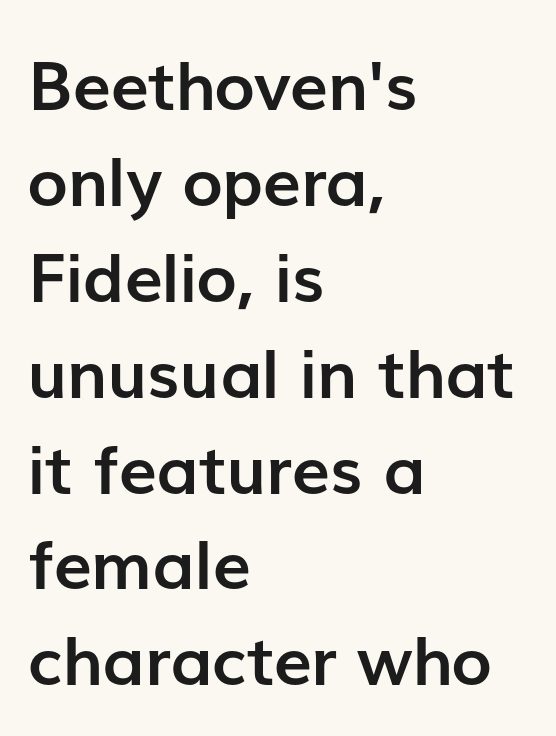
The image shows 68 px semibold sans-serif type, upright; set left-aligned, normal line spacing (1.41x), normal letter spacing, not underlined; low stroke contrast and a medium x-height.
